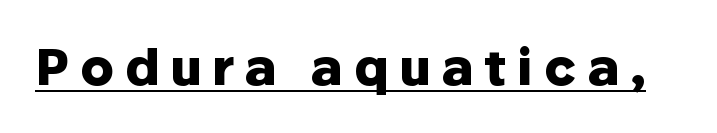
{"serif": "no", "italic": "no", "bold": "yes", "weight": "heavy", "width": "normal", "stroke_contrast": "low", "x_height": "medium", "monospaced": "no", "underline": "yes", "letter_spacing": "wide", "letter_spacing_em": 0.21, "glyph_px": 50}
